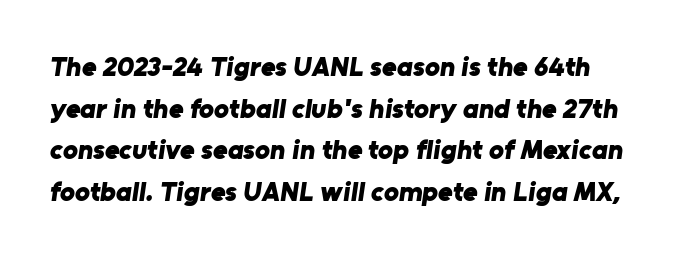
The image shows 28 px bold sans-serif type; set normal line spacing (1.49x), normal letter spacing, not underlined; low stroke contrast and a medium x-height.
